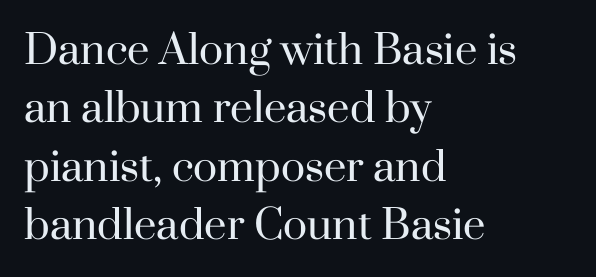
Q: Is the text bold? A: No.
Q: Is the text italic (slanted)? A: No, it is upright.
Q: Is the typeface a serif or a sans-serif typeface? A: Serif.
Q: Is the text underlined? A: No.
Q: How is the paragraph aligned? A: Left-aligned.
Q: Is the spacing between letters normal or unusually wide? A: Normal.
Q: Is the spacing between lines tight, normal or loose? A: Normal.
Q: Width (condensed, normal, or wide)? A: Normal.
Q: Stroke contrast? A: High.
Q: x-height? A: Small.
Q: Monospaced? A: No.
